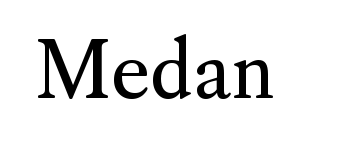
{"serif": "yes", "italic": "no", "bold": "no", "weight": "regular", "width": "normal", "stroke_contrast": "medium", "x_height": "small", "monospaced": "no", "underline": "no", "letter_spacing": "normal", "letter_spacing_em": 0.0, "glyph_px": 75}
